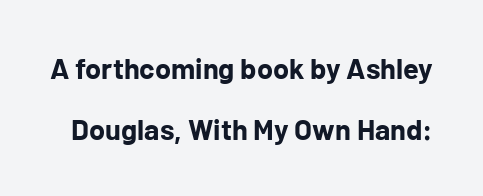
Q: Is the text bold? A: Yes.
Q: Is the text italic (slanted)? A: No, it is upright.
Q: Is the typeface a serif or a sans-serif typeface? A: Sans-serif.
Q: Is the text underlined? A: No.
Q: Is the spacing between letters normal or unusually wide? A: Normal.
Q: Is the spacing between lines tight, normal or loose? A: Loose.
Q: Width (condensed, normal, or wide)? A: Normal.
Q: Stroke contrast? A: Low.
Q: x-height? A: Medium.
Q: Monospaced? A: No.
